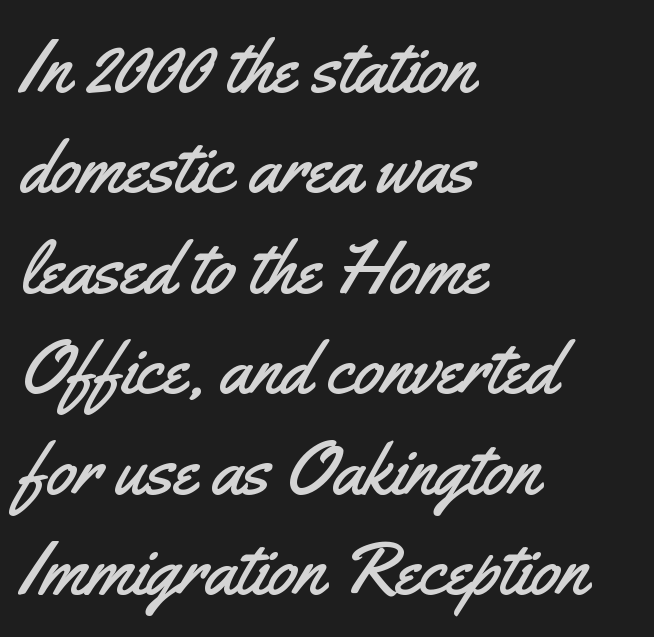
{"serif": "no", "width": "condensed", "stroke_contrast": "medium", "x_height": "small", "monospaced": "no", "underline": "no", "align": "left", "line_spacing": "normal", "line_spacing_ratio": 1.34, "letter_spacing": "normal", "letter_spacing_em": 0.0, "glyph_px": 75}
